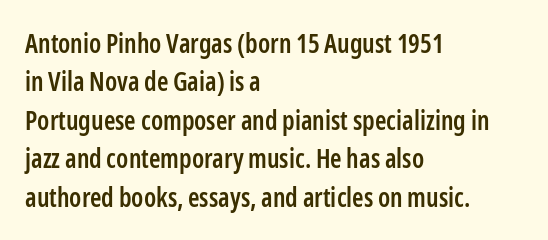
The lines are quadded left. Short note: letters normally spaced. Just letters on the line, the space beneath them empty. Look at the stroke-to-counter ratio: somewhat heavy, a semibold. Regular leading.
